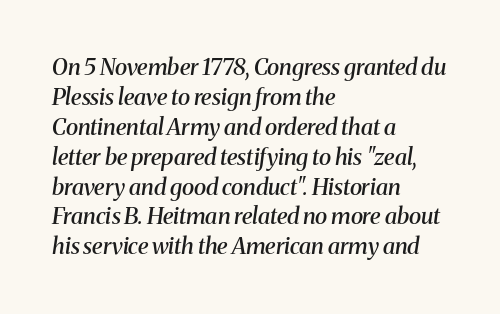
{"italic": "yes", "lean": "right", "slant_degrees": 8, "bold": "semi", "underline": "no", "align": "left", "line_spacing": "normal", "line_spacing_ratio": 1.3, "letter_spacing": "normal", "letter_spacing_em": 0.0, "glyph_px": 23}
